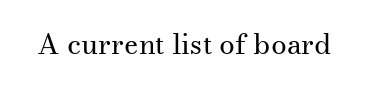
The image shows 28 px regular-weight serif type, upright; set normal letter spacing, not underlined; medium stroke contrast and a small x-height.
